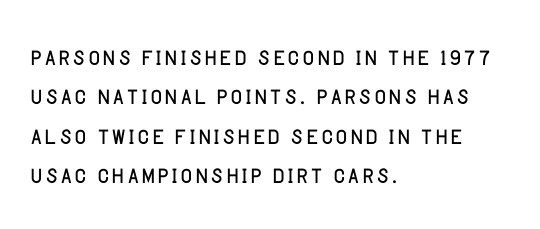
You can tell it's not italic because the verticals are truly vertical. Has an underline been added? It has not. Is this a fixed-width face? No — the glyphs have proportional, varying widths. A student would call this left alignment; a typographer would say flush left, rag right.
